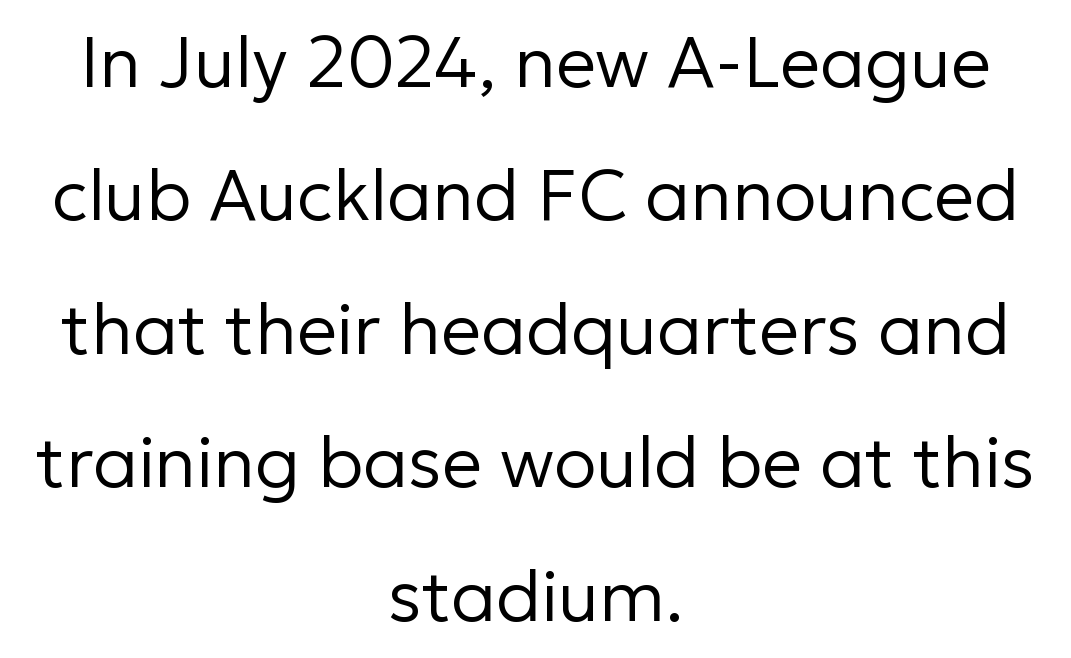
{"serif": "no", "italic": "no", "bold": "no", "weight": "regular", "width": "normal", "stroke_contrast": "low", "x_height": "medium", "monospaced": "no", "underline": "no", "align": "center", "line_spacing_ratio": 1.88, "letter_spacing": "normal", "letter_spacing_em": 0.0, "glyph_px": 71}
